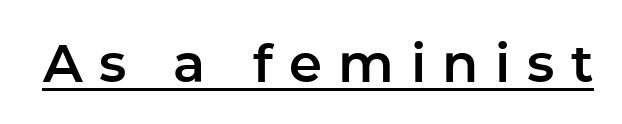
The passage shown is typeset with a sans-serif family. A typesetter would call this proportional, since set widths differ per character. The letters stand upright; this is a roman face. Like a heading marked for emphasis, these lines bear an underscore. The letterforms stand isolated, each surrounded by extra space.
